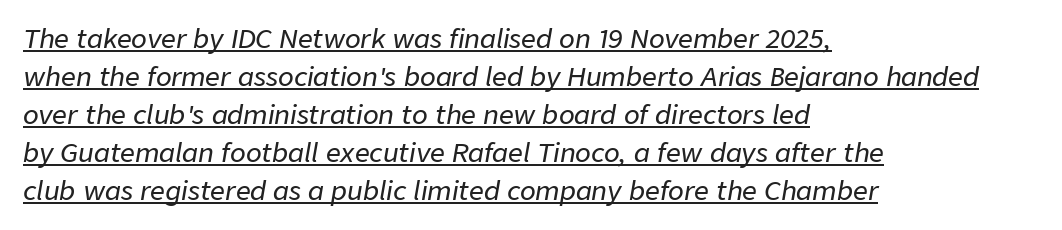
Q: Is the text italic (slanted)? A: Yes, it leans right by about 9 degrees.
Q: Is the text underlined? A: Yes.
Q: How is the paragraph aligned? A: Left-aligned.
Q: Is the spacing between letters normal or unusually wide? A: Normal.
Q: Is the spacing between lines tight, normal or loose? A: Normal.
